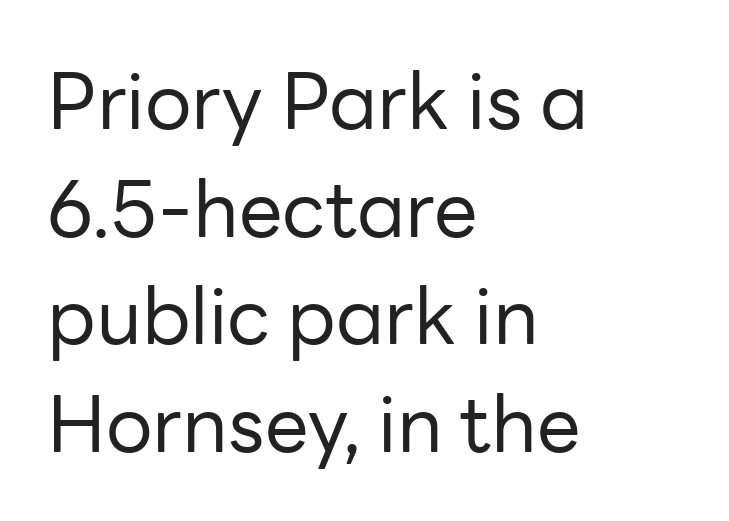
The image shows 78 px regular-weight sans-serif type, upright; set left-aligned, normal line spacing (1.38x), normal letter spacing, not underlined; low stroke contrast and a medium x-height.
